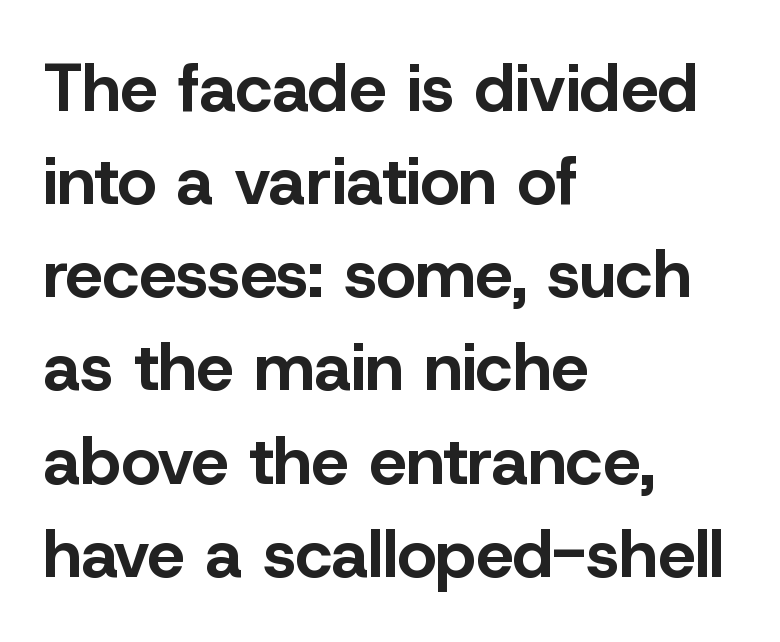
The image shows 67 px bold sans-serif type, upright; set left-aligned, normal line spacing (1.39x), normal letter spacing, not underlined; low stroke contrast and a medium x-height.
